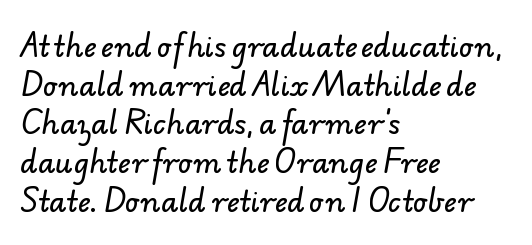
The zone under the glyphs is completely vacant. Short note: letters normally spaced. This sample is left-justified, so line endings fall wherever the words run out. In terms of letterform style, serifs are entirely absent. Each new line begins a customary step beneath the previous one.
